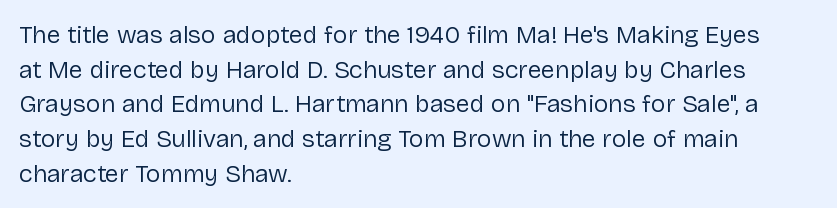
Q: Is the text bold? A: No.
Q: Is the text italic (slanted)? A: No, it is upright.
Q: Is the text underlined? A: No.
Q: How is the paragraph aligned? A: Left-aligned.
Q: Is the spacing between letters normal or unusually wide? A: Normal.
Q: Is the spacing between lines tight, normal or loose? A: Normal.
